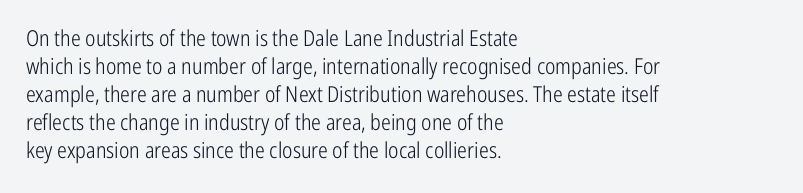
No extra ink here — the face is not bold. Students, observe: this is what conventionally led text looks like. Visually the block forms a straight wall on the left and a jagged coastline on the right. Clear beneath every line of the passage.
